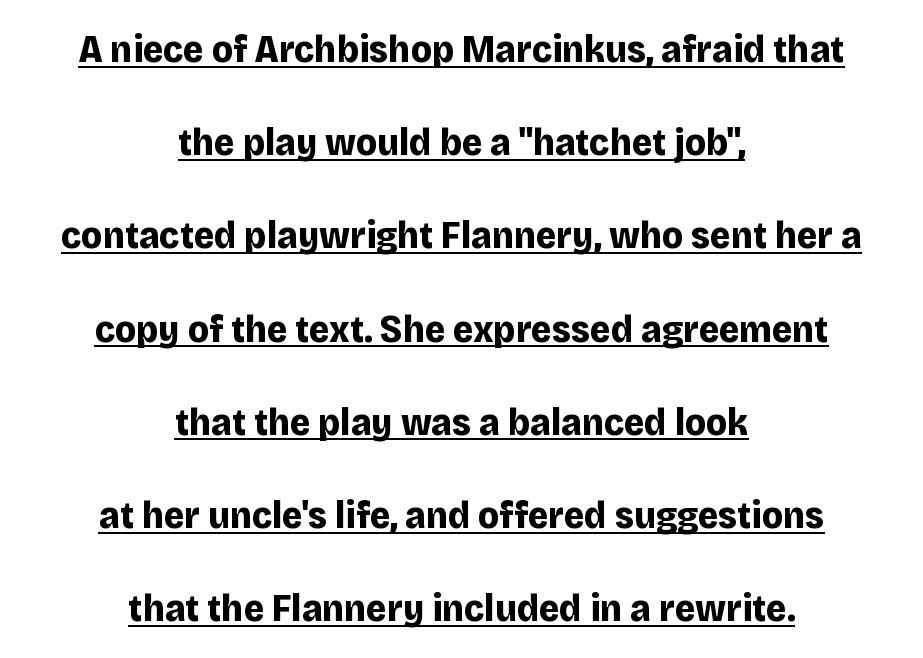
Q: Is the text bold? A: Yes.
Q: Is the text italic (slanted)? A: No, it is upright.
Q: Is the typeface a serif or a sans-serif typeface? A: Sans-serif.
Q: Is the text underlined? A: Yes.
Q: How is the paragraph aligned? A: Centered.
Q: Is the spacing between letters normal or unusually wide? A: Normal.
Q: Is the spacing between lines tight, normal or loose? A: Loose.
Q: Width (condensed, normal, or wide)? A: Normal.
Q: Stroke contrast? A: Low.
Q: x-height? A: Large.
Q: Monospaced? A: No.
